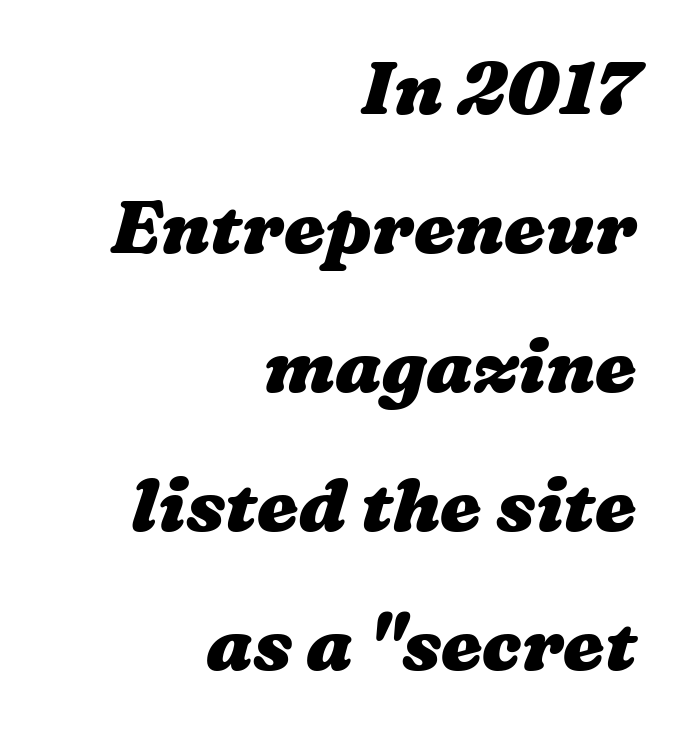
Has an underline been added? It has not. The face used here is rendered with its standard letterfit. How heavy is the stroke? Heavy — this is a bold. Note the varied advance widths — an 'i' is clearly narrower than an 'm'. Each line ends at the same right margin while the left side varies.
